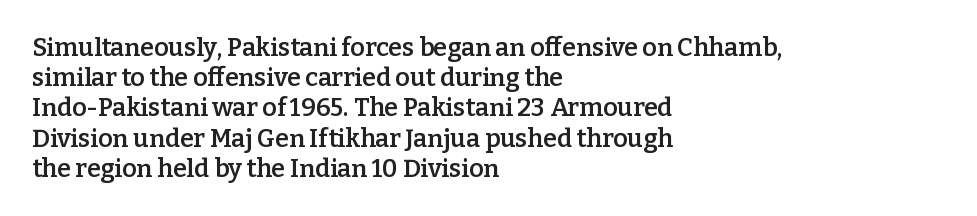
Posture: straight, roman, zero tilt. Unmarked baselines from the first word to the last. Spacing between characters is what you'd get straight out of the box. The face used here is a semibold: visibly heavier than regular, lighter than bold.
